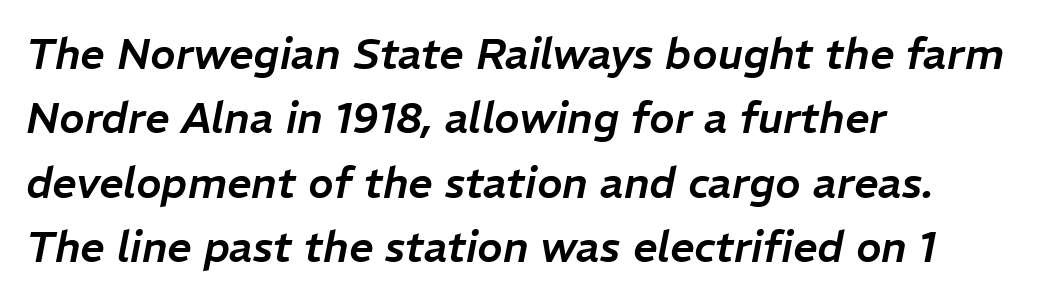
Q: Is the text italic (slanted)? A: Yes, it leans right by about 11 degrees.
Q: Is the text underlined? A: No.
Q: How is the paragraph aligned? A: Left-aligned.
Q: Is the spacing between letters normal or unusually wide? A: Normal.
Q: Is the spacing between lines tight, normal or loose? A: Normal.
Q: Width (condensed, normal, or wide)? A: Normal.
Q: Stroke contrast? A: Low.
Q: x-height? A: Medium.
Q: Monospaced? A: No.
